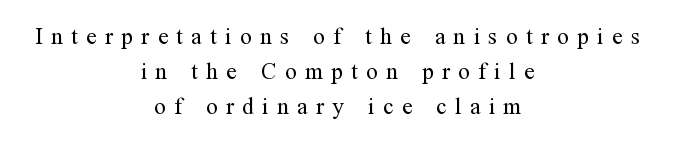
The image shows 23 px text type, upright; set centered, normal line spacing (1.53x), unusually wide letter spacing (+0.37 em), not underlined.
